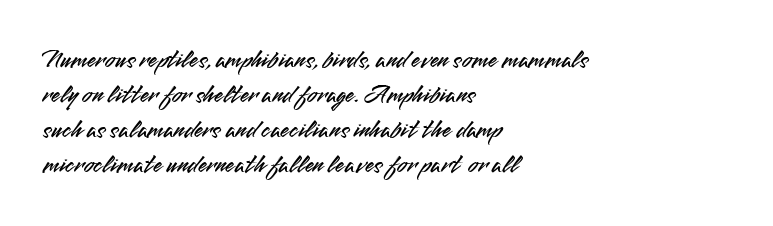
Q: Is the text italic (slanted)? A: Yes.
Q: Is the text underlined? A: No.
Q: How is the paragraph aligned? A: Left-aligned.
Q: Is the spacing between letters normal or unusually wide? A: Normal.
Q: Is the spacing between lines tight, normal or loose? A: Normal.
